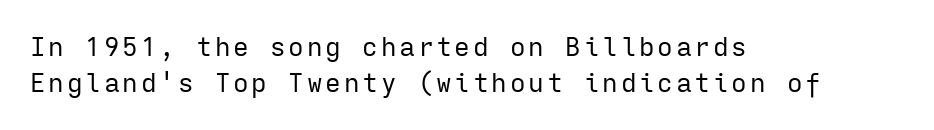
The image shows 26 px text type, upright; set left-aligned, normal line spacing (1.37x), not underlined.
